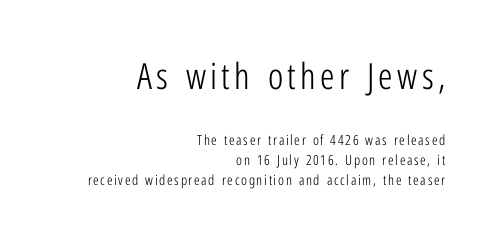
{"serif": "no", "italic": "no", "bold": "no", "weight": "light", "width": "condensed", "stroke_contrast": "low", "x_height": "medium", "monospaced": "no", "underline": "no", "align": "right", "line_spacing": "normal", "line_spacing_ratio": 1.43, "larger_block": "first", "size_ratio": 2.57, "glyph_px": 36}
